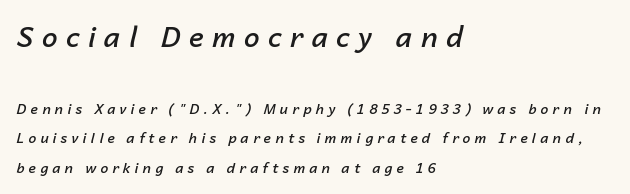
{"italic": "yes", "lean": "right", "slant_degrees": 14, "bold": "semi", "weight": "semibold", "width": "normal", "stroke_contrast": "low", "x_height": "medium", "monospaced": "no", "underline": "no", "align": "left", "line_spacing": "loose", "line_spacing_ratio": 2.12, "letter_spacing": "wide", "letter_spacing_em": 0.3, "larger_block": "first", "size_ratio": 2.0, "glyph_px": 28}
